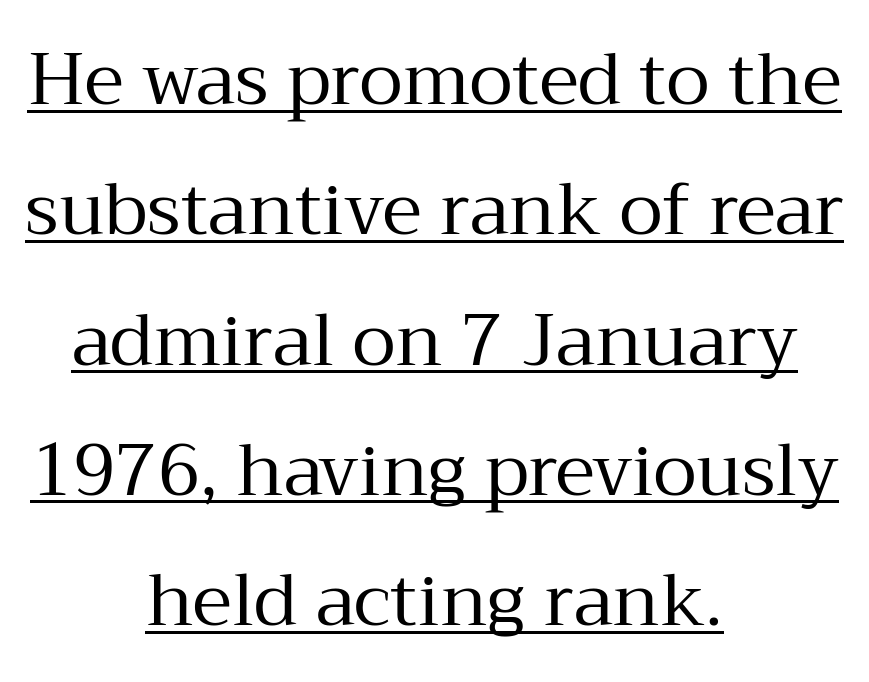
The passage shown is typed in a proportional face where columns would drift. Are there feet on the stems? There are — it's a serif. You could call the tracking neutral — neither tight nor loose. Caption: lettering with a line underneath.
